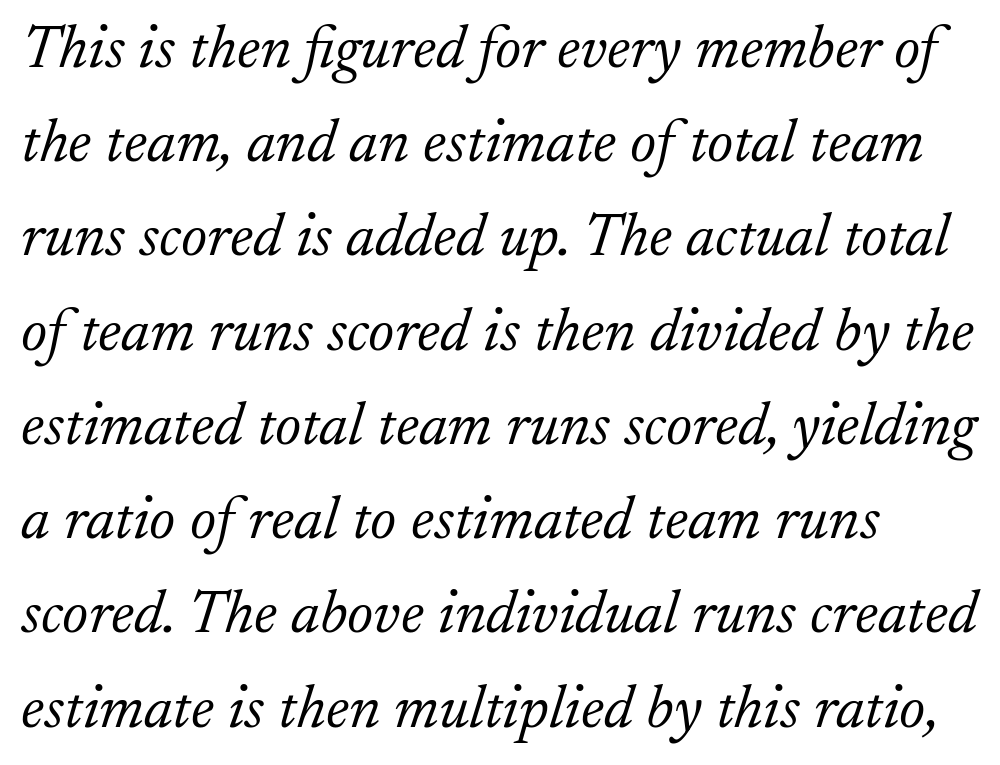
Q: Is the text bold? A: No.
Q: Is the text italic (slanted)? A: Yes, it leans right by about 17 degrees.
Q: Is the typeface a serif or a sans-serif typeface? A: Serif.
Q: Is the text underlined? A: No.
Q: How is the paragraph aligned? A: Left-aligned.
Q: Is the spacing between letters normal or unusually wide? A: Normal.
Q: Is the spacing between lines tight, normal or loose? A: Normal.
Q: Width (condensed, normal, or wide)? A: Normal.
Q: Stroke contrast? A: Low.
Q: x-height? A: Small.
Q: Monospaced? A: No.
